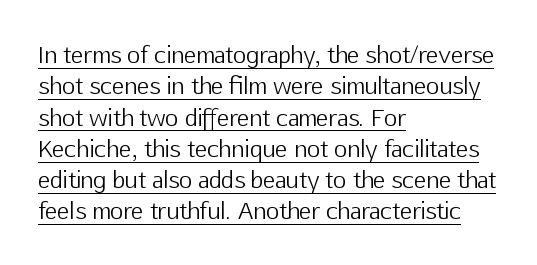
The image shows 23 px text type, upright; set left-aligned, normal line spacing (1.36x), normal letter spacing, underlined.
